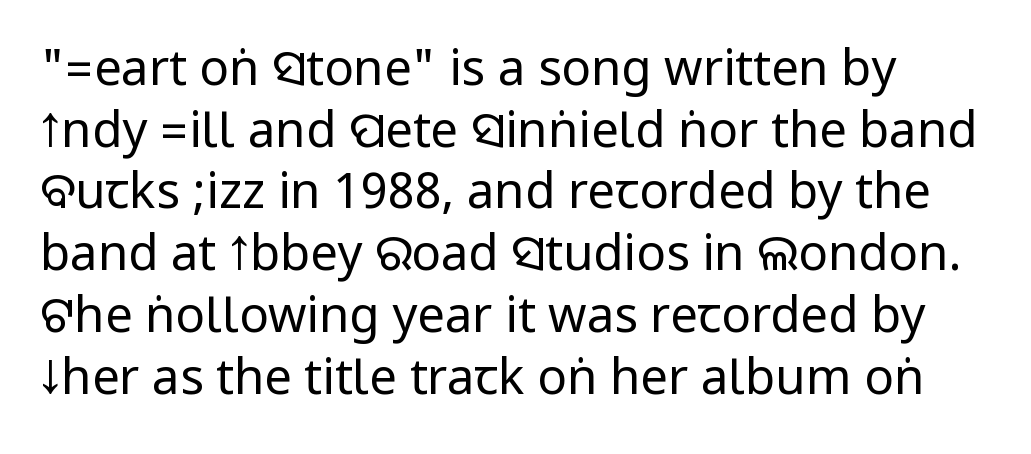
The image shows 49 px regular-weight, condensed sans-serif type, upright; set left-aligned, normal line spacing (1.26x), normal letter spacing, not underlined; low stroke contrast.
